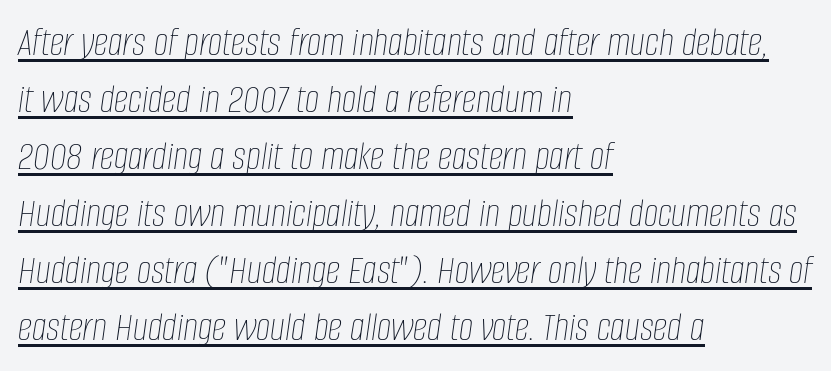
Successive baselines arrive at the customary interval. Standard letterfit; no display-style spreading of the glyphs. Compared with ordinary roman type, these characters are visibly tilted. Proportional: the letters do not fall into vertical columns. This rendering features underlined lettering.
